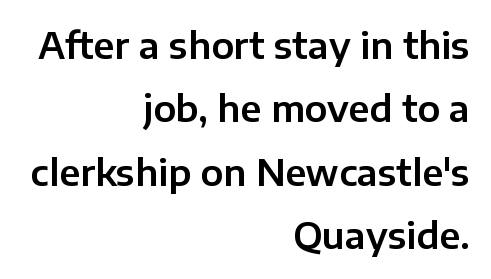
Tracking here is standard; glyphs follow each other at the usual distance. This sample has the flowing, uneven cadence of proportional lettering. Anything drawn beneath the words? Only blank space. Ordinary non-slanted type is in use. The face used here is a sans, in the tradition of grotesques and geometrics. Is the block centered? No — it sits flush against the right margin.
